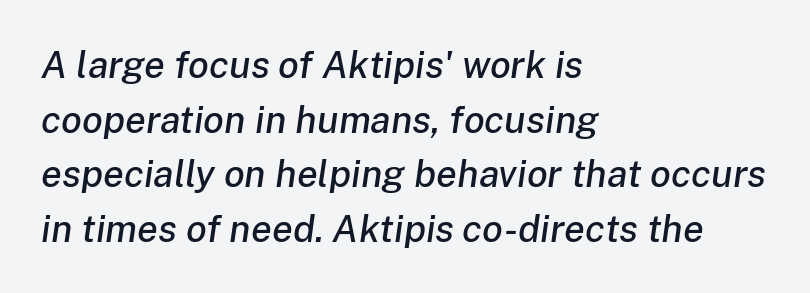
The face used here is rendered with its standard letterfit. The paragraph has a hard left edge and a soft right edge. Tall strokes in this sample are angled rather than plumb. Line spacing here is normal. The passage shown is not underscored anywhere.
